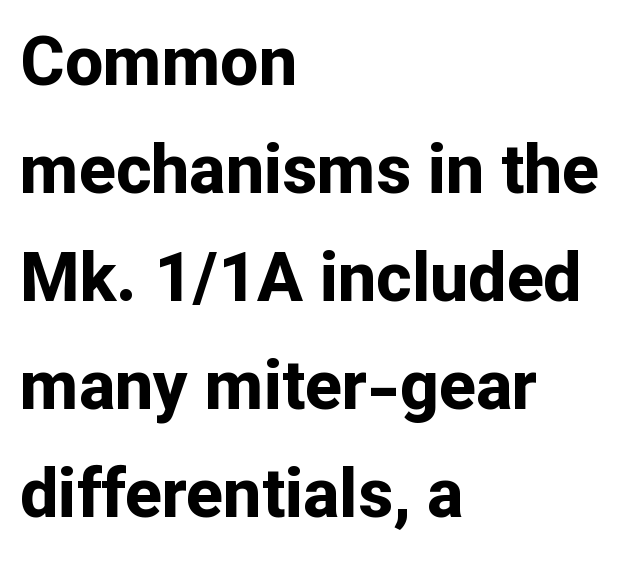
Q: Is the text bold? A: Yes.
Q: Is the text italic (slanted)? A: No, it is upright.
Q: Is the typeface a serif or a sans-serif typeface? A: Sans-serif.
Q: Is the text underlined? A: No.
Q: How is the paragraph aligned? A: Left-aligned.
Q: Is the spacing between letters normal or unusually wide? A: Normal.
Q: Is the spacing between lines tight, normal or loose? A: Normal.
Q: Width (condensed, normal, or wide)? A: Normal.
Q: Stroke contrast? A: Low.
Q: x-height? A: Medium.
Q: Monospaced? A: No.
